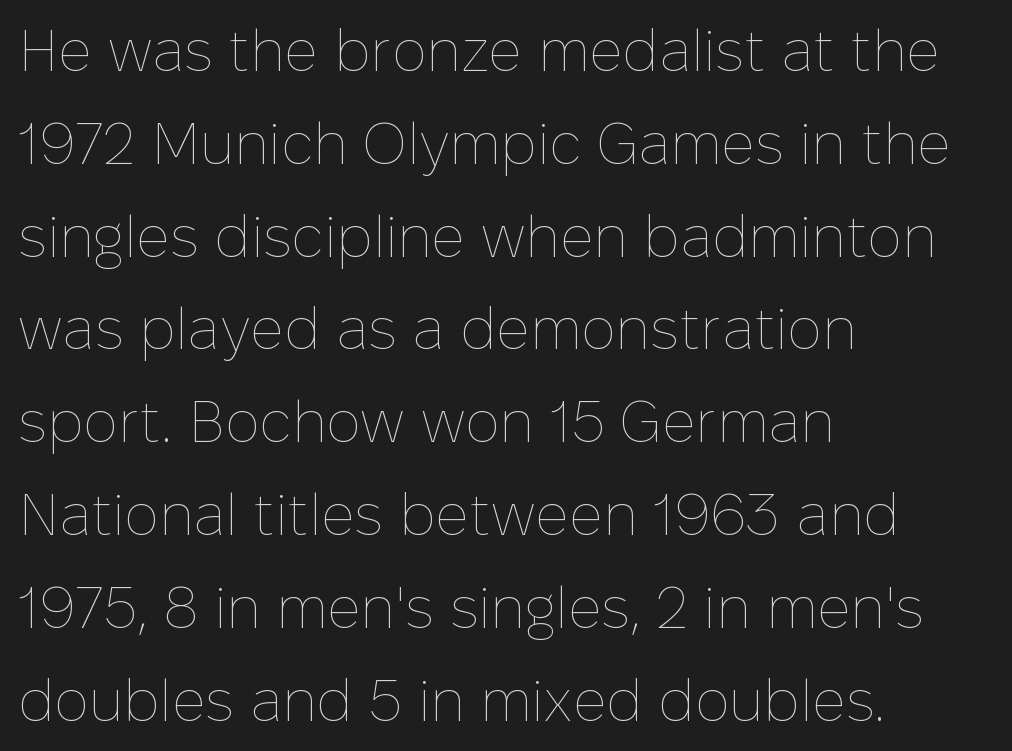
{"italic": "no", "bold": "no", "weight": "thin", "width": "normal", "stroke_contrast": "low", "x_height": "medium", "monospaced": "no", "underline": "no", "align": "left", "line_spacing": "normal", "line_spacing_ratio": 1.6, "letter_spacing": "normal", "letter_spacing_em": 0.0, "glyph_px": 58}
